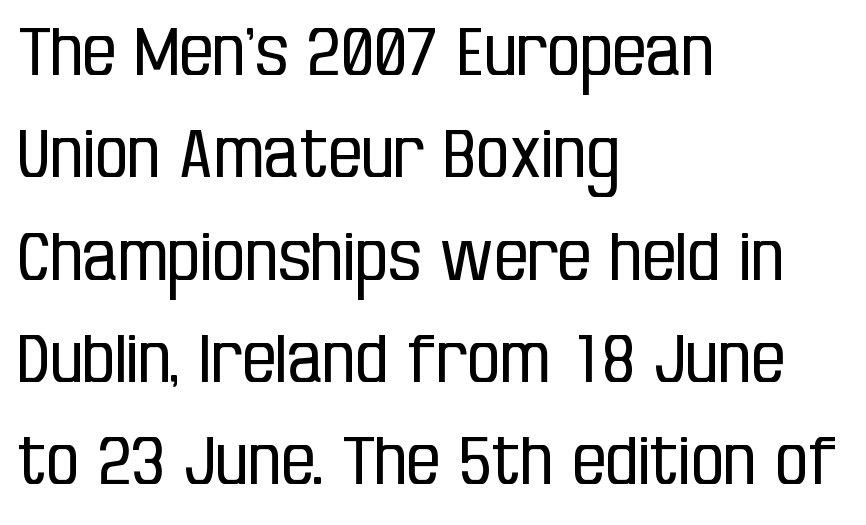
Upright lettering throughout. Vertically, the passage feels balanced, rows spaced as you'd expect. No heavy texture on the line: the type isn't bold. The font family rendered here belongs to the sans-serif group. The paragraph shown leans on its left margin. Glyph-to-glyph distance matches everyday printed text.
